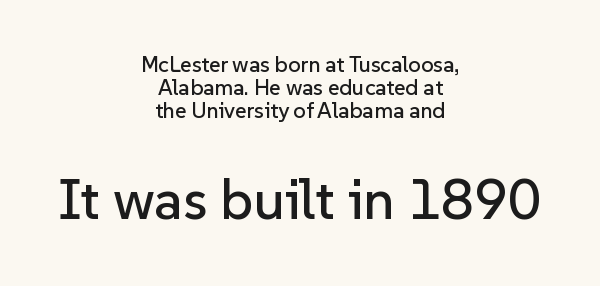
The image shows 56 px sans-serif type, upright; set centered, tight line spacing (1.05x), normal letter spacing, not underlined; the second (bottom) block is 2.55x larger; low stroke contrast and a medium x-height.
